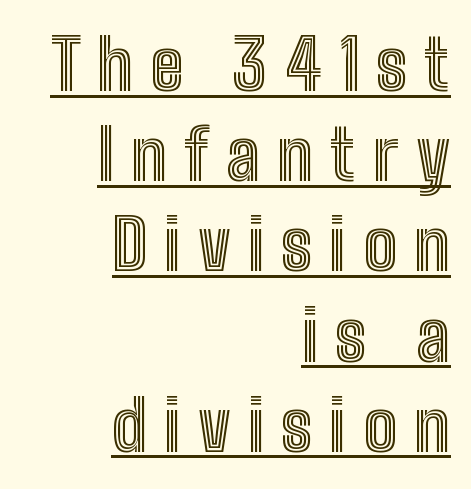
Q: Is the text italic (slanted)? A: No, it is upright.
Q: Is the text underlined? A: Yes.
Q: How is the paragraph aligned? A: Right-aligned.
Q: Is the spacing between letters normal or unusually wide? A: Unusually wide.
Q: Is the spacing between lines tight, normal or loose? A: Normal.
Q: Width (condensed, normal, or wide)? A: Condensed.
Q: x-height? A: Medium.
Q: Monospaced? A: No.
